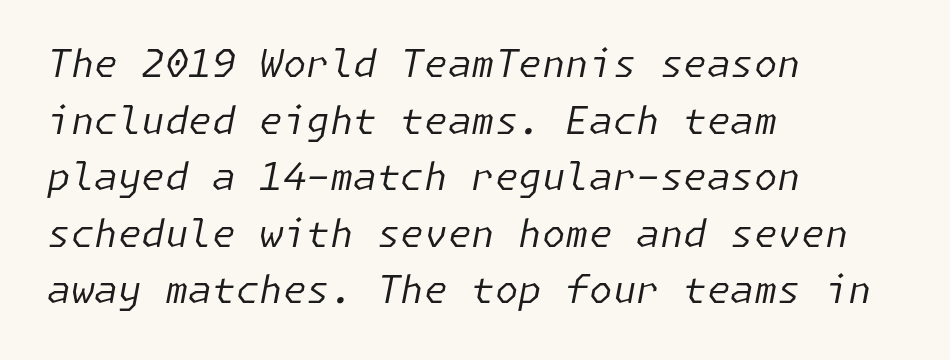
Q: Is the text bold? A: No.
Q: Is the text italic (slanted)? A: Yes, it leans right by about 11 degrees.
Q: Is the text underlined? A: No.
Q: How is the paragraph aligned? A: Left-aligned.
Q: Is the spacing between letters normal or unusually wide? A: Normal.
Q: Is the spacing between lines tight, normal or loose? A: Normal.
Q: Width (condensed, normal, or wide)? A: Normal.
Q: Stroke contrast? A: Low.
Q: x-height? A: Medium.
